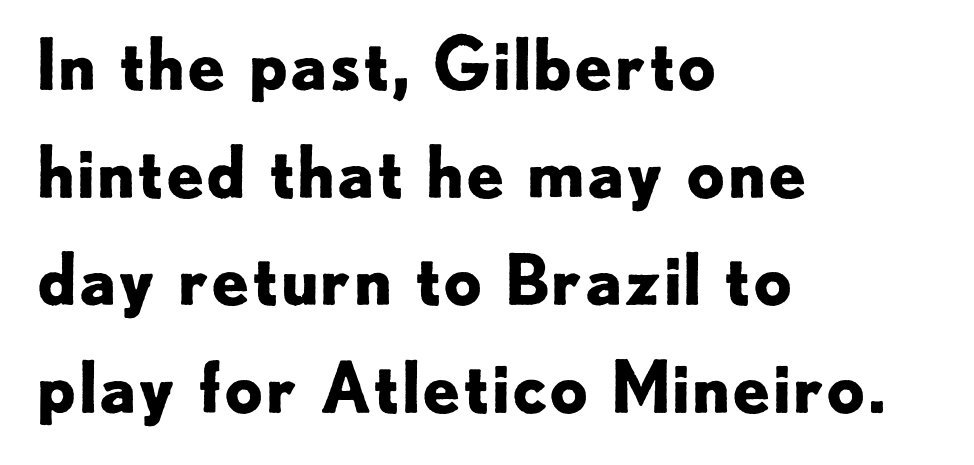
Q: Is the text bold? A: Yes.
Q: Is the text italic (slanted)? A: No, it is upright.
Q: Is the typeface a serif or a sans-serif typeface? A: Sans-serif.
Q: Is the text underlined? A: No.
Q: How is the paragraph aligned? A: Left-aligned.
Q: Is the spacing between letters normal or unusually wide? A: Normal.
Q: Is the spacing between lines tight, normal or loose? A: Normal.
Q: Width (condensed, normal, or wide)? A: Normal.
Q: Stroke contrast? A: Low.
Q: x-height? A: Small.
Q: Monospaced? A: No.
